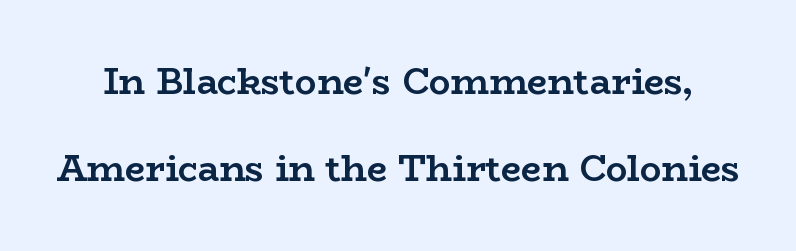
The image shows 36 px semibold, wide serif type, upright; set loose line spacing (2.42x), normal letter spacing, not underlined; low stroke contrast and a medium x-height.
